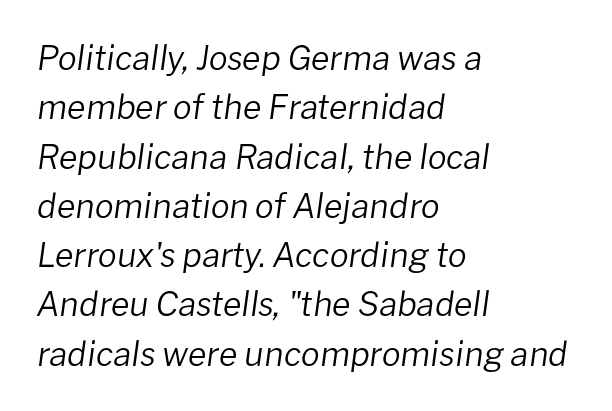
{"italic": "yes", "lean": "right", "slant_degrees": 8, "bold": "no", "weight": "regular", "width": "normal", "stroke_contrast": "low", "x_height": "medium", "monospaced": "no", "underline": "no", "align": "left", "line_spacing": "normal", "line_spacing_ratio": 1.45, "letter_spacing": "normal", "letter_spacing_em": 0.0, "glyph_px": 34}
